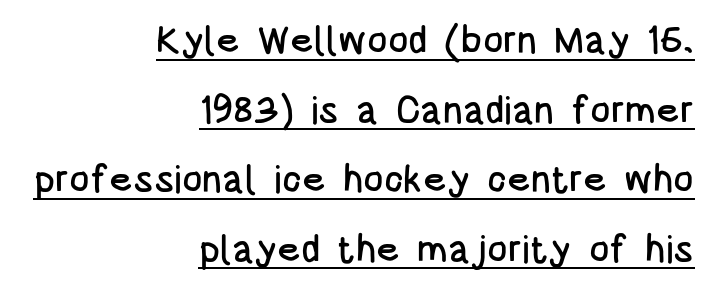
{"serif": "no", "italic": "no", "width": "condensed", "stroke_contrast": "low", "x_height": "large", "monospaced": "no", "underline": "yes", "align": "right", "line_spacing_ratio": 1.83, "letter_spacing": "normal", "letter_spacing_em": 0.0, "glyph_px": 38}
